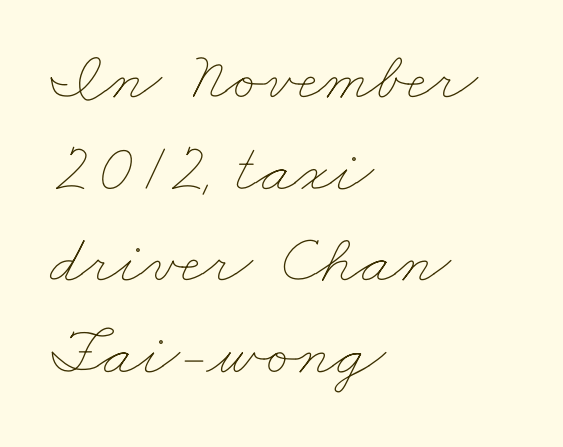
The image shows 70 px thin, wide type; set left-aligned, normal line spacing (1.31x), normal letter spacing, not underlined; low stroke contrast and a small x-height.
